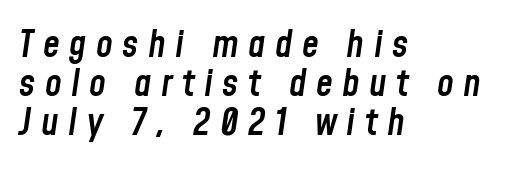
{"italic": "yes", "lean": "right", "slant_degrees": 8, "bold": "semi", "weight": "semibold", "width": "condensed", "stroke_contrast": "low", "x_height": "medium", "monospaced": "no", "underline": "no", "align": "left", "line_spacing": "tight", "line_spacing_ratio": 1.03, "letter_spacing": "wide", "letter_spacing_em": 0.25, "glyph_px": 38}
